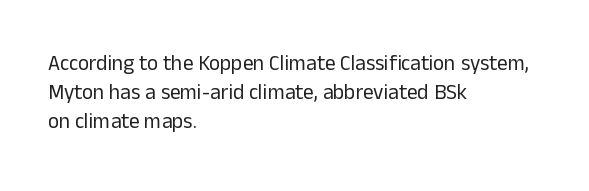
The image shows 21 px text type, upright; set left-aligned, normal line spacing (1.39x), normal letter spacing, not underlined.
